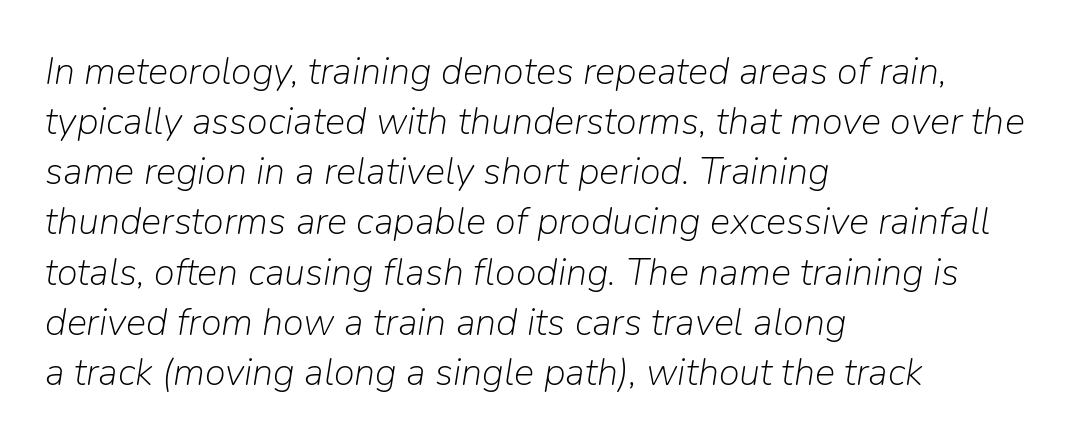
This sample has the flowing, uneven cadence of proportional lettering. Beneath every word, the page is bare. The strokes are not fattened; the text isn't bold. Left-aligned paragraph, ragged on the right. Students, note that the glyphs here touch the page at normal intervals. This sample keeps an unexceptional amount of space between lines.
